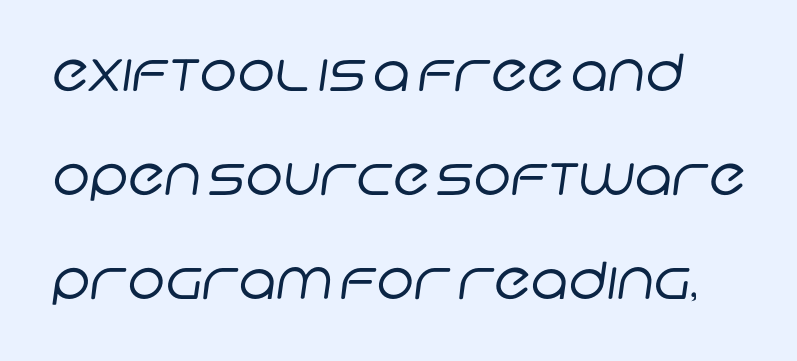
Vertical stems look standard width or narrower in stroke. The space between consecutive lines is lavish. Honestly, there is no underline to notice here at all. Spacing verdict: proportional, widths tailored to each character. Nothing unusual about the tracking: characters are spaced as the font intends. This sample uses a sans-serif face.
